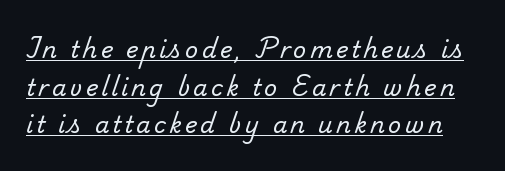
The typeface has the unassuming heft of standard copy or less. Each new line begins a customary step beneath the previous one. Is there an underline? Yes — a line sits under the letters.
